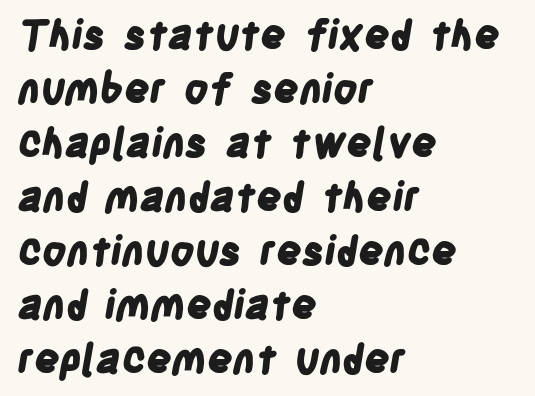
The rendering shows plain stroke endings on the letterforms — a sans-serif design. Each letter keeps its own natural width here, so spacing adapts to shape. The lines sit at an ordinary, default distance from one another. I'd describe the lettering as bold — thick and assertive.
